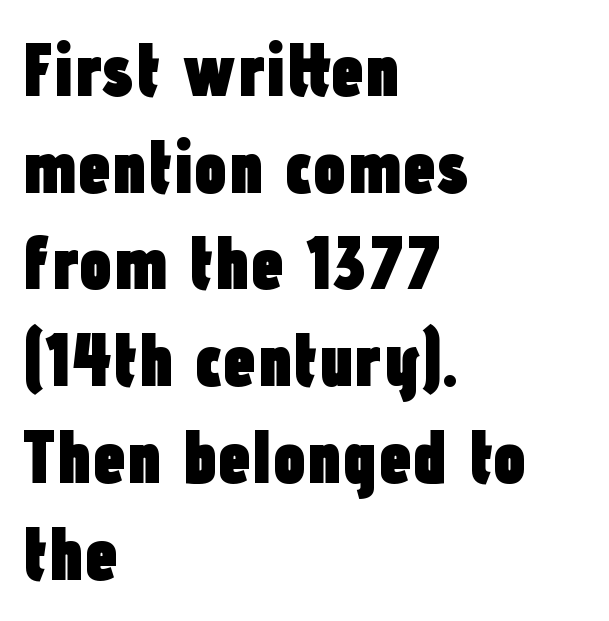
{"serif": "no", "italic": "no", "bold": "yes", "weight": "heavy", "width": "condensed", "stroke_contrast": "low", "x_height": "medium", "monospaced": "no", "underline": "no", "align": "left", "line_spacing": "normal", "line_spacing_ratio": 1.29, "letter_spacing": "normal", "letter_spacing_em": 0.0, "glyph_px": 75}
